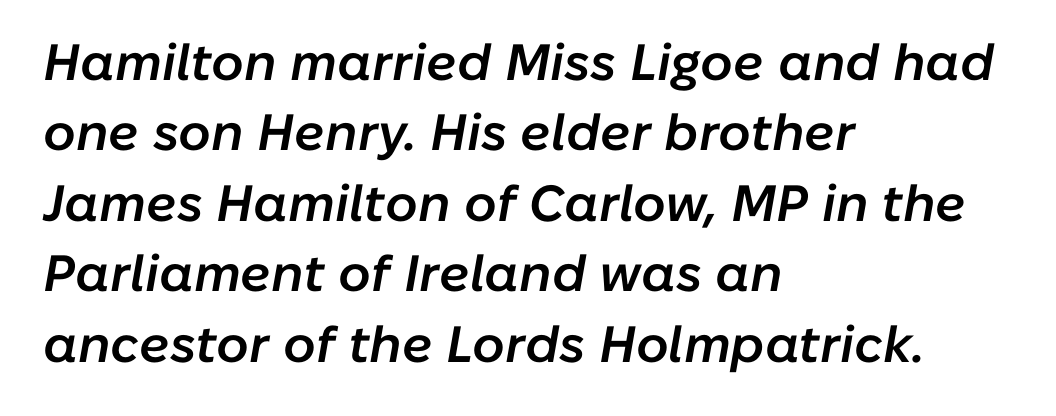
Q: Is the text bold? A: Semi-bold.
Q: Is the text italic (slanted)? A: Yes, it leans right by about 10 degrees.
Q: Is the text underlined? A: No.
Q: How is the paragraph aligned? A: Left-aligned.
Q: Is the spacing between letters normal or unusually wide? A: Normal.
Q: Is the spacing between lines tight, normal or loose? A: Normal.
Q: Width (condensed, normal, or wide)? A: Normal.
Q: Stroke contrast? A: Low.
Q: x-height? A: Medium.
Q: Monospaced? A: No.
